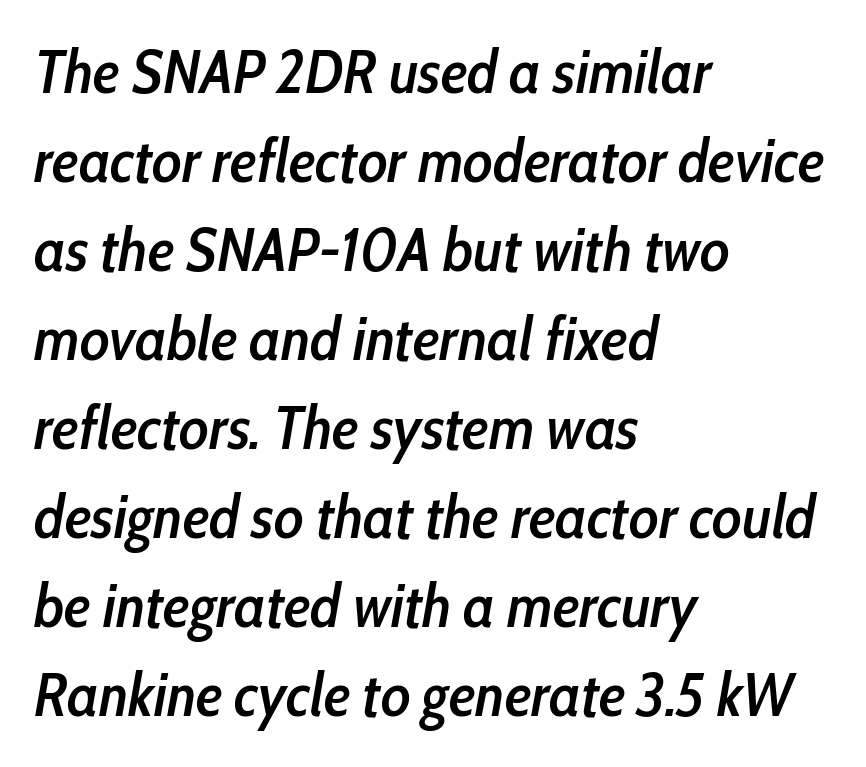
Q: Is the text bold? A: Semi-bold.
Q: Is the text italic (slanted)? A: Yes, it leans right by about 10 degrees.
Q: Is the text underlined? A: No.
Q: How is the paragraph aligned? A: Left-aligned.
Q: Is the spacing between letters normal or unusually wide? A: Normal.
Q: Is the spacing between lines tight, normal or loose? A: Normal.
Q: Width (condensed, normal, or wide)? A: Condensed.
Q: Stroke contrast? A: Low.
Q: x-height? A: Medium.
Q: Monospaced? A: No.
